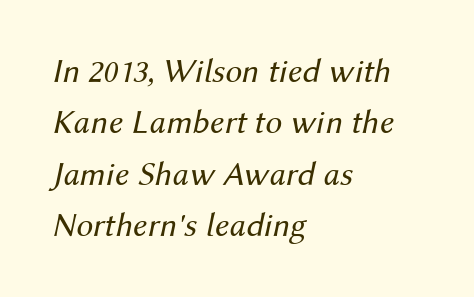
{"italic": "yes", "lean": "right", "slant_degrees": 12, "bold": "no", "weight": "regular", "width": "normal", "stroke_contrast": "medium", "x_height": "medium", "monospaced": "no", "underline": "no", "align": "left", "line_spacing": "normal", "line_spacing_ratio": 1.51, "letter_spacing": "normal", "letter_spacing_em": 0.0, "glyph_px": 34}
